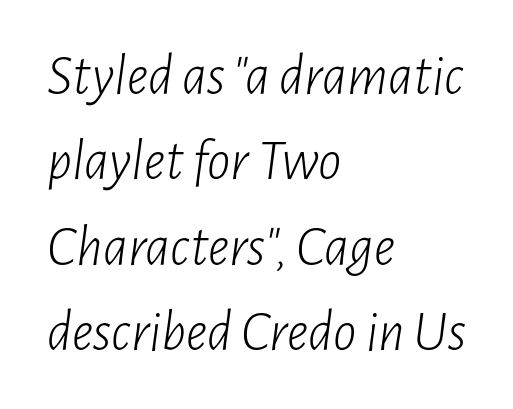
The image shows 58 px light, condensed type, italic (leaning right); set left-aligned, normal line spacing (1.47x), normal letter spacing, not underlined; low stroke contrast and a medium x-height.
